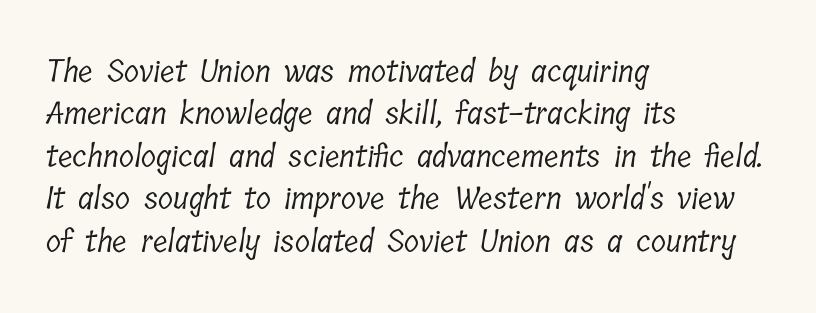
The image shows 31 px light, condensed serif type; set left-aligned, normal line spacing (1.37x), normal letter spacing, not underlined; low stroke contrast and a medium x-height.
